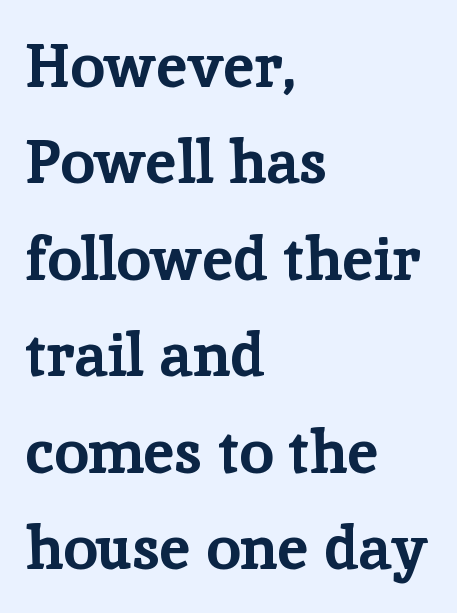
Does the type have serifs? Yes, each stem ends in a small foot. A typesetter would call this proportional, since set widths differ per character. Words appear dense and cohesive because spacing is normal. Summary of vertical rhythm: regular, with standard interline spacing.
